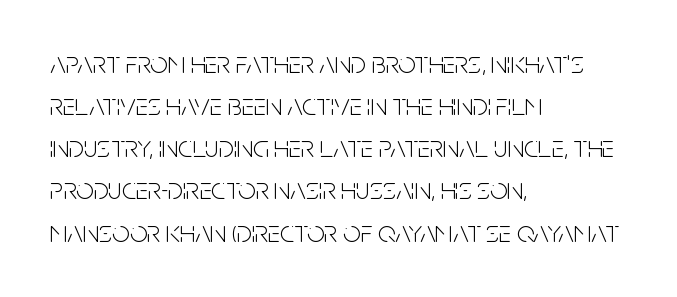
Q: Is the text bold? A: No.
Q: Is the text italic (slanted)? A: No, it is upright.
Q: Is the typeface a serif or a sans-serif typeface? A: Sans-serif.
Q: Is the text underlined? A: No.
Q: How is the paragraph aligned? A: Left-aligned.
Q: Is the spacing between letters normal or unusually wide? A: Normal.
Q: Is the spacing between lines tight, normal or loose? A: Normal.
Q: Width (condensed, normal, or wide)? A: Condensed.
Q: Stroke contrast? A: Low.
Q: x-height? A: Large.
Q: Monospaced? A: No.
